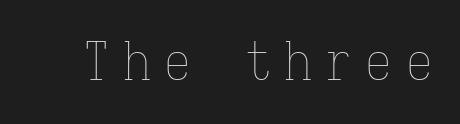
{"italic": "no", "bold": "no", "weight": "thin", "width": "condensed", "stroke_contrast": "low", "x_height": "medium", "monospaced": "yes", "underline": "no", "letter_spacing": "wide", "letter_spacing_em": 0.26, "glyph_px": 53}
